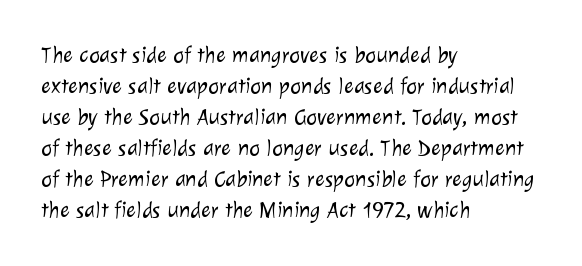
The vertical gap from one line to the next is medium. The letterforms sit at book weight or below. Underline: absent. All the whitespace from short lines collects on the right. The type is set solid horizontally, with unmodified tracking.
